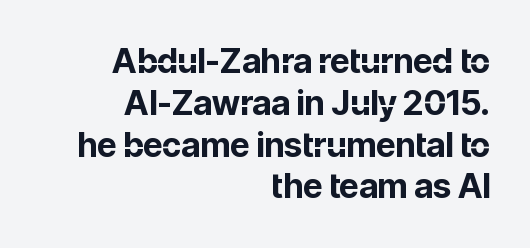
The image shows 34 px bold sans-serif type, upright; set right-aligned, line spacing 1.23x, normal letter spacing, not underlined; low stroke contrast and a medium x-height.
